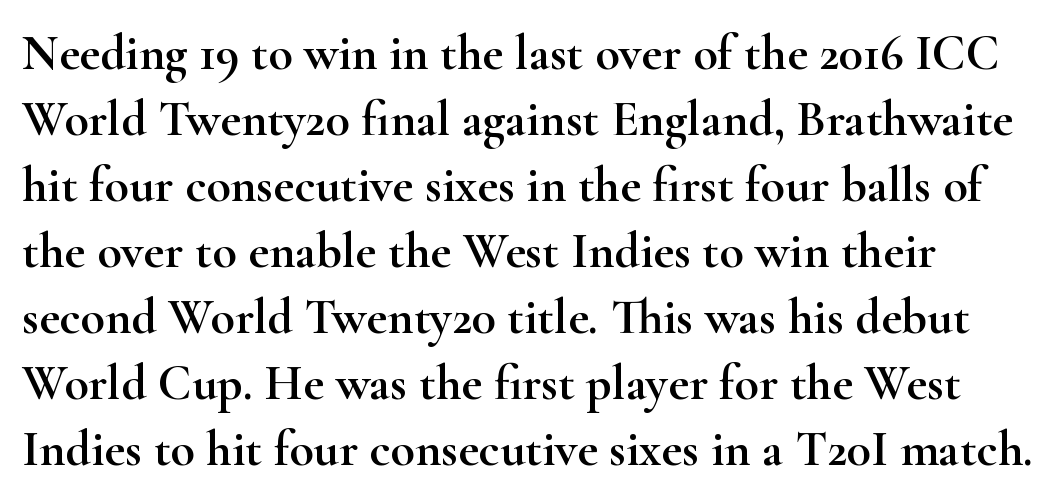
The image shows 50 px wide serif type, upright; set left-aligned, normal line spacing (1.32x), normal letter spacing, not underlined; high stroke contrast and a small x-height.
